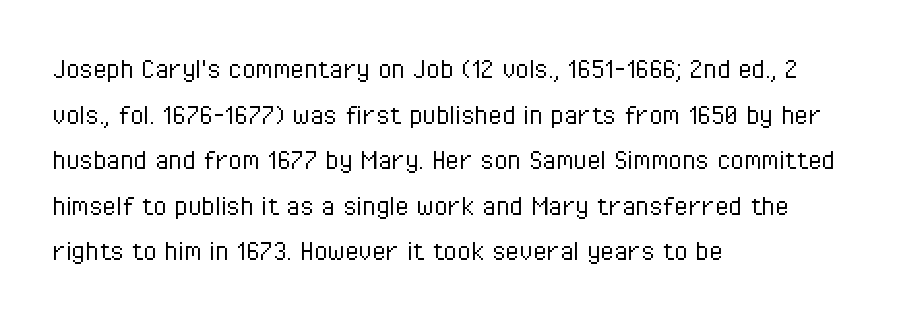
{"serif": "no", "italic": "no", "bold": "no", "weight": "light", "width": "condensed", "stroke_contrast": "low", "x_height": "medium", "monospaced": "no", "underline": "no", "align": "left", "line_spacing": "normal", "line_spacing_ratio": 1.47, "letter_spacing": "normal", "letter_spacing_em": 0.0, "glyph_px": 31}
